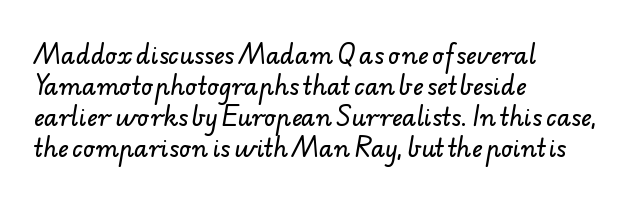
Characters follow at the spacing the type designer built in. Reading down the column, the eye jumps a familiar distance to each next line. Beneath every word, the page is bare. The typesetter chose a ragged-right arrangement here.
